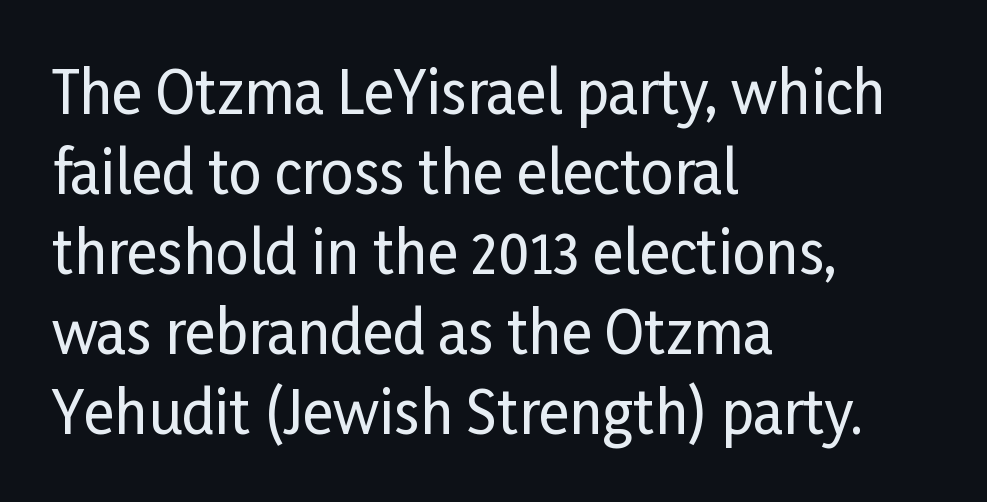
Does the copy run flush right? No — it runs flush left. Notice how descenders clear the ascenders below comfortably — that's standard leading. You could not count columns in this text — the font is proportionally spaced. The glyphs are unaccompanied by any horizontal stroke below them. Is the letter spacing exaggerated? No — it looks like the ordinary default. The lettering holds an erect, upright posture throughout.
